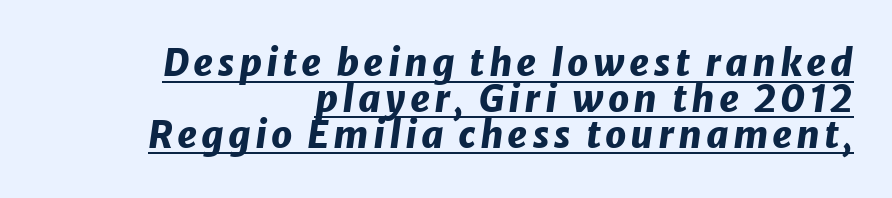
{"italic": "yes", "lean": "right", "slant_degrees": 8, "bold": "yes", "weight": "heavy", "width": "normal", "stroke_contrast": "low", "x_height": "medium", "monospaced": "no", "underline": "yes", "align": "right", "line_spacing": "tight", "line_spacing_ratio": 0.97, "glyph_px": 37}
